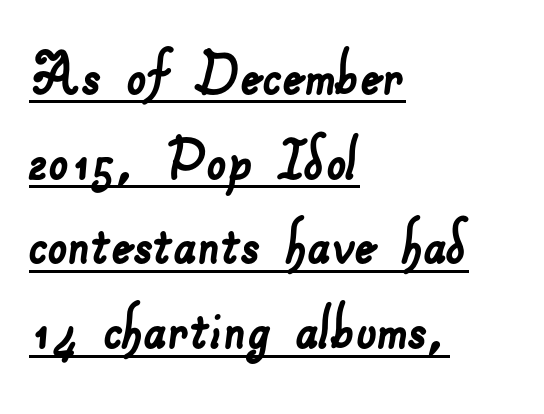
{"serif": "no", "width": "normal", "stroke_contrast": "low", "x_height": "small", "monospaced": "no", "underline": "yes", "align": "left", "line_spacing_ratio": 1.21, "letter_spacing": "normal", "letter_spacing_em": 0.0, "glyph_px": 70}
